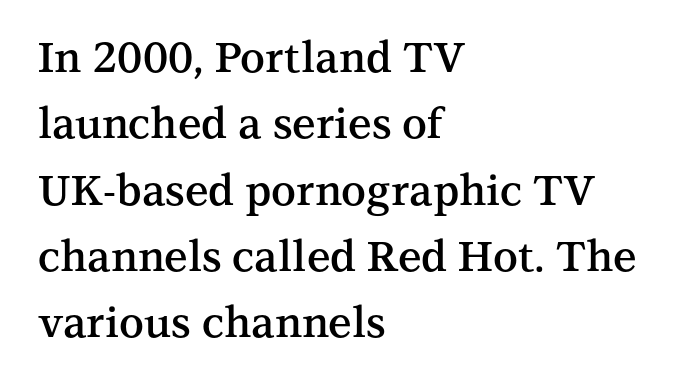
Nothing unusual about the tracking: characters are spaced as the font intends. Vertical strokes here are truly vertical. Check where the strokes stop: tiny serifs finish them off. Weight check: semibold — heavier than regular, not quite bold. The rendering anchors every line to the left-hand side.
